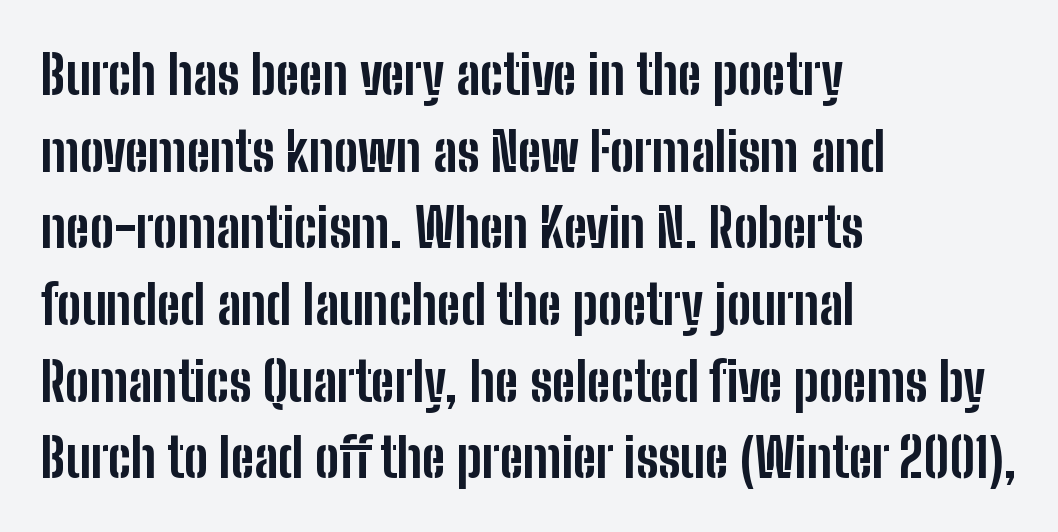
Q: Is the text bold? A: Yes.
Q: Is the text italic (slanted)? A: No, it is upright.
Q: Is the typeface a serif or a sans-serif typeface? A: Sans-serif.
Q: Is the text underlined? A: No.
Q: How is the paragraph aligned? A: Left-aligned.
Q: Is the spacing between letters normal or unusually wide? A: Normal.
Q: Is the spacing between lines tight, normal or loose? A: Normal.
Q: Width (condensed, normal, or wide)? A: Condensed.
Q: Stroke contrast? A: Low.
Q: x-height? A: Medium.
Q: Monospaced? A: No.
